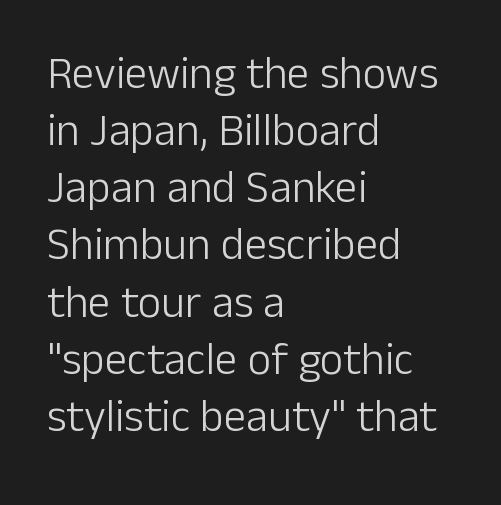
The image shows 45 px light sans-serif type, upright; set left-aligned, normal line spacing (1.27x), normal letter spacing, not underlined; low stroke contrast and a medium x-height.
